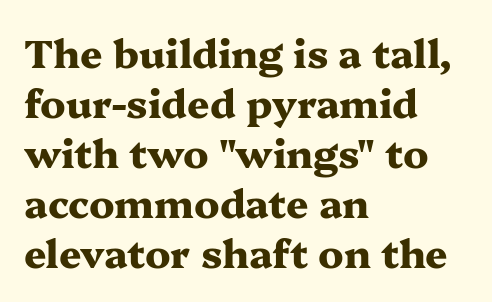
A classic flush-left, rag-right setting is used for this passage. A normal amount of white space separates one row of letters from the next. Every stem runs plumb, perpendicular to the baseline. Heavy-handed strokes throughout: this text is bold. Are there feet on the stems? There are — it's a serif. Rule under the text: the space is simply empty.
